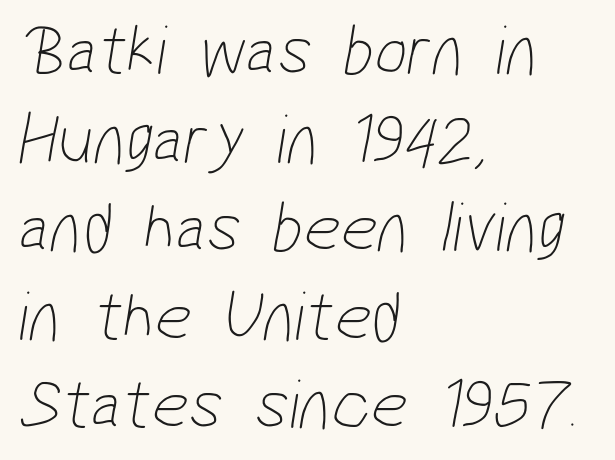
The image shows 72 px thin, condensed sans-serif type; set left-aligned, line spacing 1.23x, normal letter spacing, not underlined; low stroke contrast and a medium x-height.
